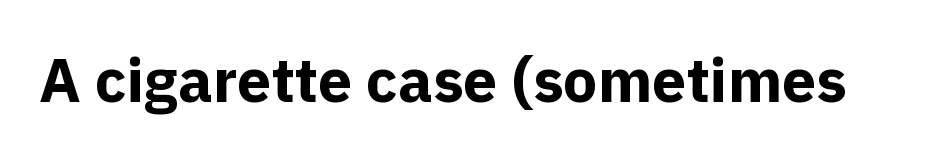
This is heavy type, rendered in bold. Underlining? Definitely not there. Designer's note — italics off, roman on. This is sans-serif lettering, the kind often seen on screens and signage.
